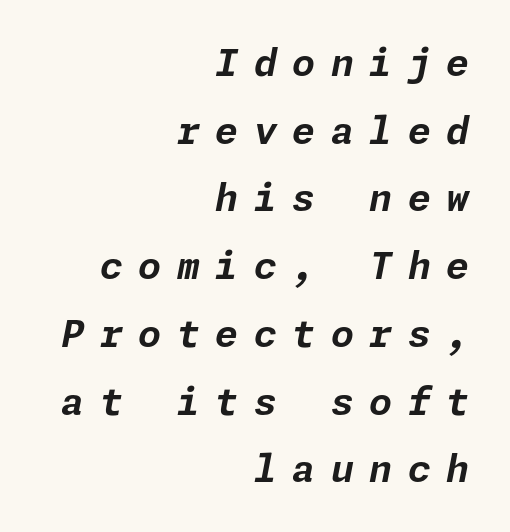
The image shows 37 px bold type, italic (leaning right); set right-aligned, line spacing 1.83x, unusually wide letter spacing (+0.42 em), not underlined; low stroke contrast and a medium x-height.
